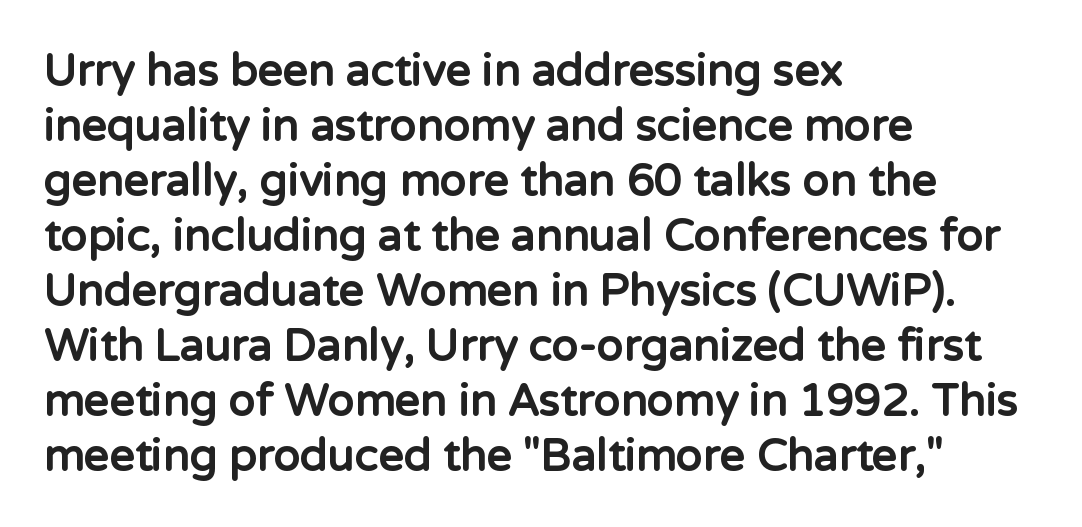
Q: Is the text bold? A: Yes.
Q: Is the text italic (slanted)? A: No, it is upright.
Q: Is the typeface a serif or a sans-serif typeface? A: Sans-serif.
Q: Is the text underlined? A: No.
Q: How is the paragraph aligned? A: Left-aligned.
Q: Is the spacing between letters normal or unusually wide? A: Normal.
Q: Is the spacing between lines tight, normal or loose? A: Normal.
Q: Width (condensed, normal, or wide)? A: Normal.
Q: Stroke contrast? A: Low.
Q: x-height? A: Medium.
Q: Monospaced? A: No.
